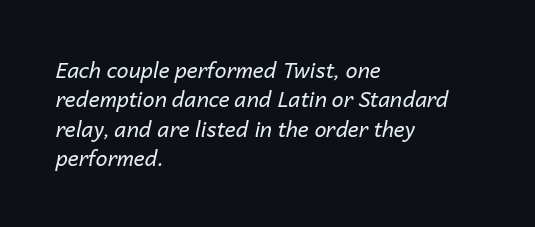
The image shows 21 px text type, italic (leaning right); set left-aligned, normal line spacing (1.4x), normal letter spacing, not underlined.
